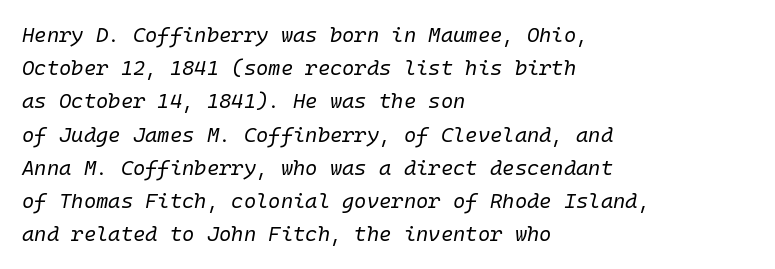
Q: Is the text bold? A: No.
Q: Is the text italic (slanted)? A: Yes, it leans right by about 10 degrees.
Q: Is the text underlined? A: No.
Q: How is the paragraph aligned? A: Left-aligned.
Q: Is the spacing between letters normal or unusually wide? A: Normal.
Q: Is the spacing between lines tight, normal or loose? A: Normal.
